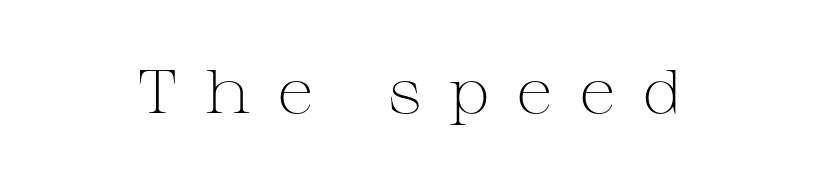
{"serif": "yes", "italic": "no", "bold": "no", "weight": "light", "width": "wide", "stroke_contrast": "medium", "x_height": "medium", "monospaced": "no", "underline": "no", "letter_spacing": "wide", "letter_spacing_em": 0.43, "glyph_px": 61}
